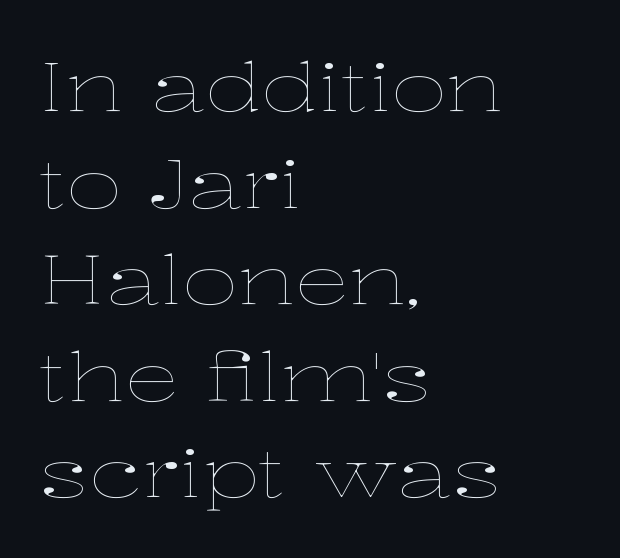
These lines are set flush left with a ragged right edge. Each letter keeps its own natural width here, so spacing adapts to shape. Does extra space separate the letters? No, they use regular spacing. Rows of type keep a routine distance in the vertical direction. Unbolded letterforms with no extra heft.
